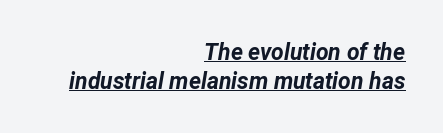
{"italic": "yes", "lean": "right", "slant_degrees": 12, "bold": "yes", "underline": "yes", "align": "right", "line_spacing_ratio": 1.24, "letter_spacing": "normal", "letter_spacing_em": 0.0, "glyph_px": 23}
